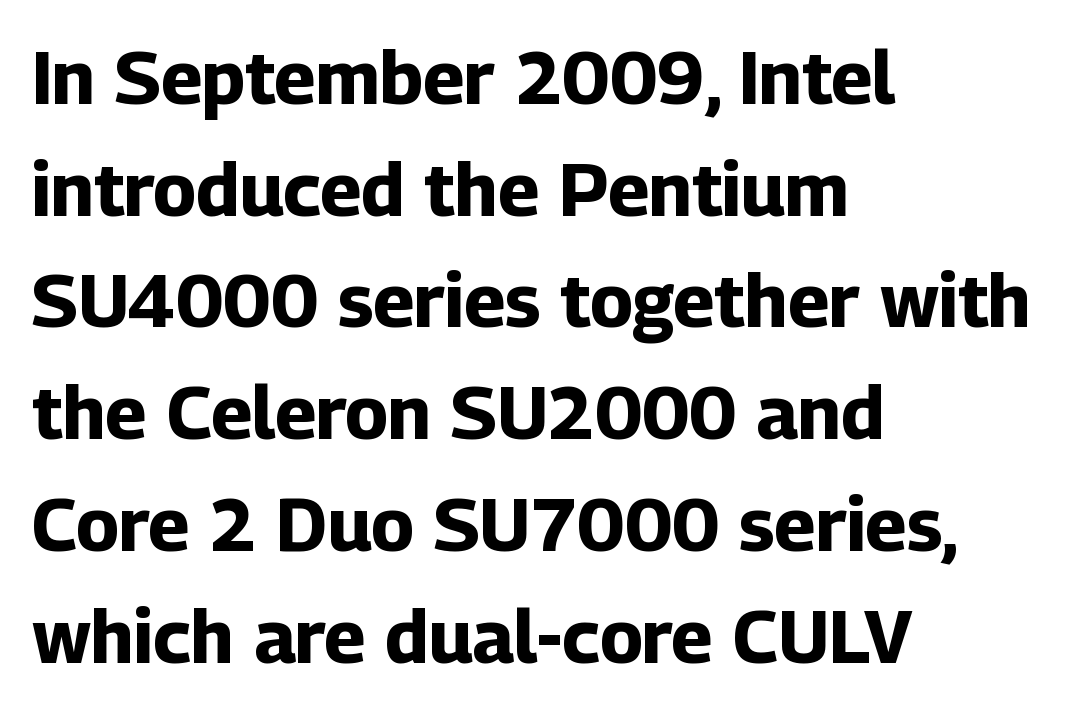
Q: Is the text bold? A: Yes.
Q: Is the text italic (slanted)? A: No, it is upright.
Q: Is the typeface a serif or a sans-serif typeface? A: Sans-serif.
Q: Is the text underlined? A: No.
Q: How is the paragraph aligned? A: Left-aligned.
Q: Is the spacing between letters normal or unusually wide? A: Normal.
Q: Is the spacing between lines tight, normal or loose? A: Normal.
Q: Width (condensed, normal, or wide)? A: Normal.
Q: Stroke contrast? A: Low.
Q: x-height? A: Medium.
Q: Monospaced? A: No.
